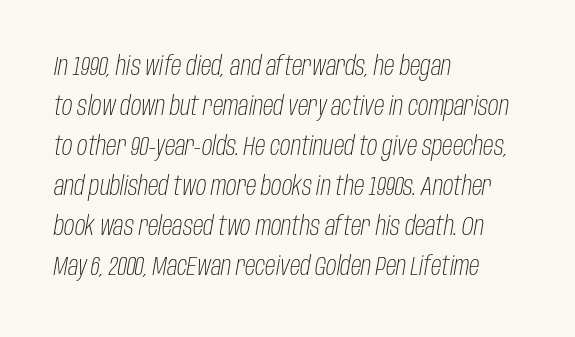
{"italic": "yes", "lean": "right", "slant_degrees": 10, "bold": "no", "underline": "no", "align": "left", "line_spacing": "normal", "line_spacing_ratio": 1.54, "letter_spacing": "normal", "letter_spacing_em": 0.0, "glyph_px": 26}
